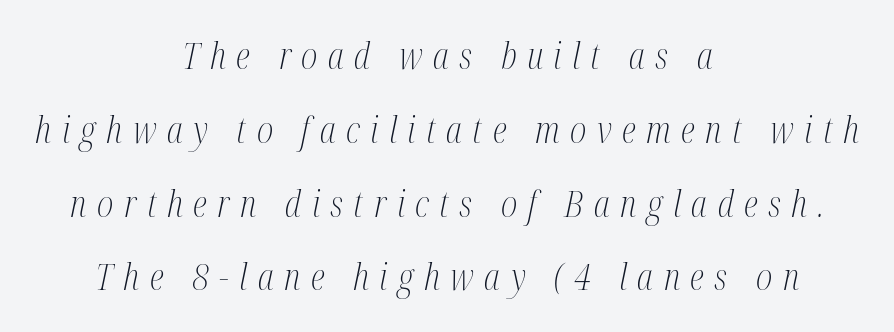
Rendered with sloped, italic letterforms. Each row of text sits above clean, open space. Observe the wide spacing: letters keep a clear distance from each other. Is this a sans? No — the strokes have serifs.
